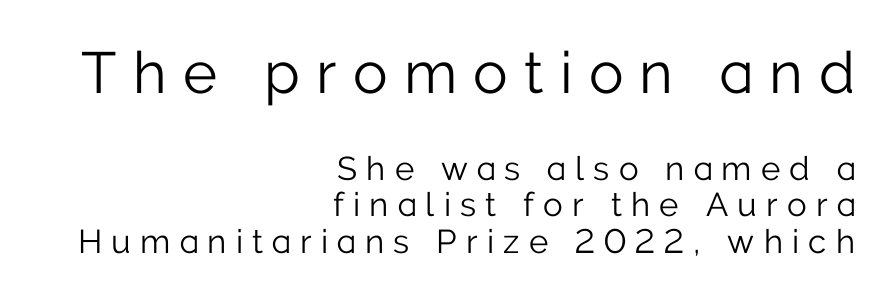
{"serif": "no", "italic": "no", "bold": "no", "weight": "light", "width": "normal", "stroke_contrast": "low", "x_height": "medium", "monospaced": "no", "underline": "no", "align": "right", "line_spacing": "tight", "line_spacing_ratio": 1.1, "letter_spacing": "wide", "letter_spacing_em": 0.28, "larger_block": "first", "size_ratio": 1.76, "glyph_px": 58}
